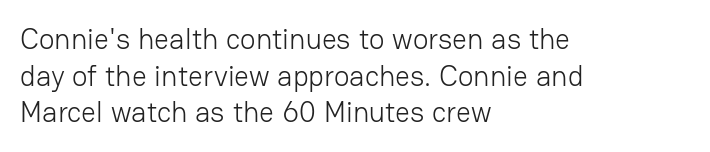
{"serif": "no", "italic": "no", "bold": "no", "weight": "light", "width": "normal", "stroke_contrast": "low", "x_height": "medium", "monospaced": "no", "underline": "no", "align": "left", "line_spacing": "normal", "line_spacing_ratio": 1.26, "letter_spacing": "normal", "letter_spacing_em": 0.0, "glyph_px": 29}
